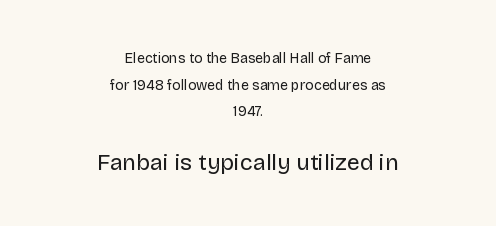
Q: Is the text bold? A: No.
Q: Is the text italic (slanted)? A: No, it is upright.
Q: Is the text underlined? A: No.
Q: How is the paragraph aligned? A: Centered.
Q: Is the spacing between letters normal or unusually wide? A: Normal.
Q: Is the spacing between lines tight, normal or loose? A: Loose.
Q: Which block of text is set in a larger size, the first (top) or the second (bottom)? A: The second (bottom) one.
